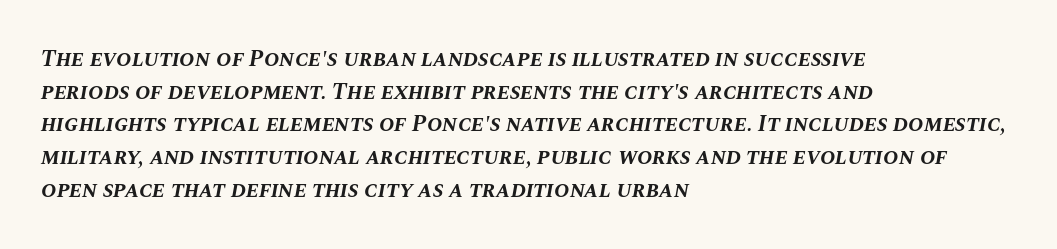
The image shows 23 px bold type, italic (leaning right); set left-aligned, normal line spacing (1.42x), normal letter spacing, not underlined.
